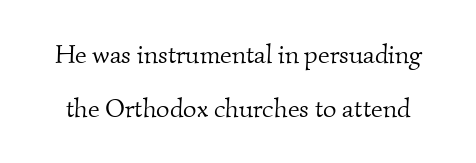
The image shows 26 px text type; set loose line spacing (2.09x), normal letter spacing, not underlined.
